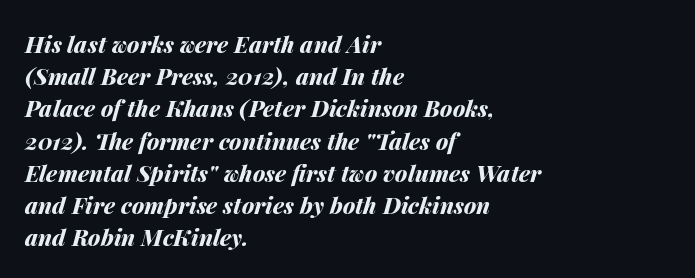
The image shows 23 px bold type, italic (leaning right); set left-aligned, normal line spacing (1.4x), normal letter spacing, not underlined.
